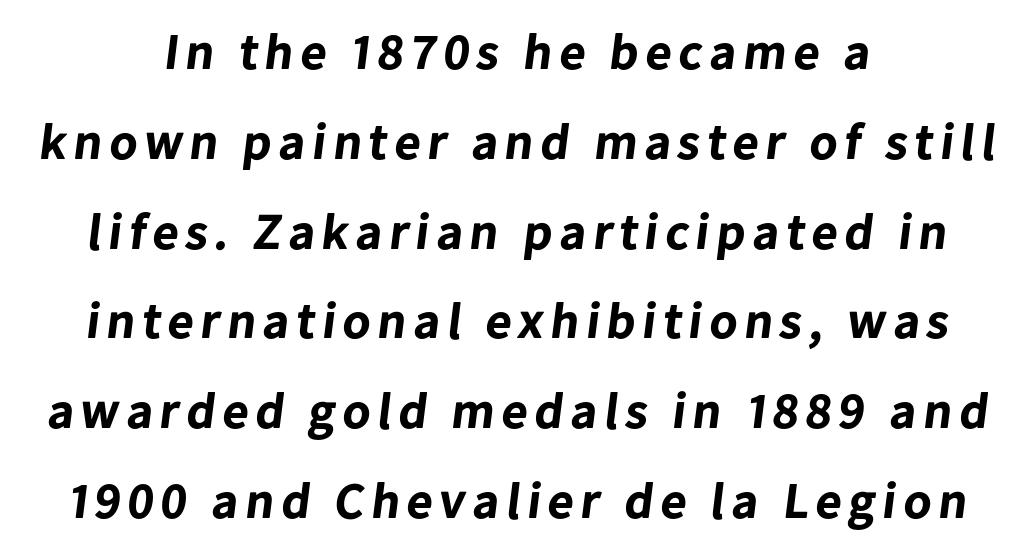
The image shows 51 px bold sans-serif type; set centered, line spacing 1.76x, not underlined; low stroke contrast and a medium x-height.
